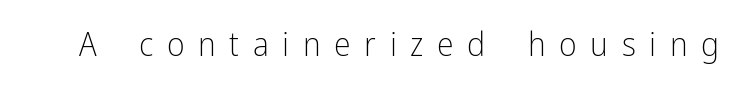
Letters rest on an invisible, unmarked baseline. The type family on display is of the sans-serif kind. In terms of posture, this sample is upright. The rendering uses natural spacing where letterforms have individual widths. Counters stay open thanks to moderate or lighter strokes.
